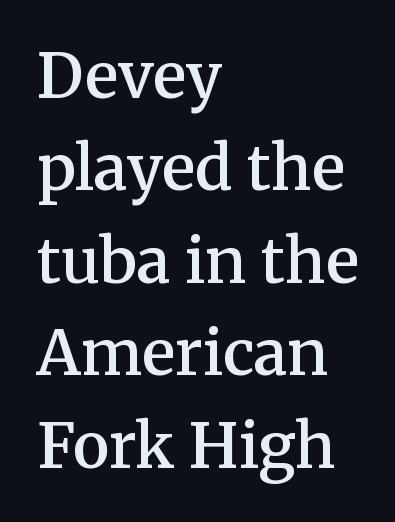
Q: Is the text bold? A: Semi-bold.
Q: Is the text italic (slanted)? A: No, it is upright.
Q: Is the typeface a serif or a sans-serif typeface? A: Serif.
Q: Is the text underlined? A: No.
Q: How is the paragraph aligned? A: Left-aligned.
Q: Is the spacing between letters normal or unusually wide? A: Normal.
Q: Is the spacing between lines tight, normal or loose? A: Normal.
Q: Width (condensed, normal, or wide)? A: Normal.
Q: Stroke contrast? A: Medium.
Q: x-height? A: Medium.
Q: Monospaced? A: No.
